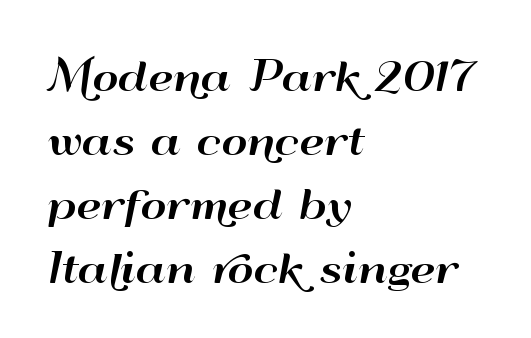
Q: Is the text italic (slanted)? A: Yes.
Q: Is the typeface a serif or a sans-serif typeface? A: Sans-serif.
Q: Is the text underlined? A: No.
Q: How is the paragraph aligned? A: Left-aligned.
Q: Is the spacing between letters normal or unusually wide? A: Normal.
Q: Is the spacing between lines tight, normal or loose? A: Normal.
Q: Width (condensed, normal, or wide)? A: Wide.
Q: Stroke contrast? A: High.
Q: x-height? A: Small.
Q: Monospaced? A: No.
